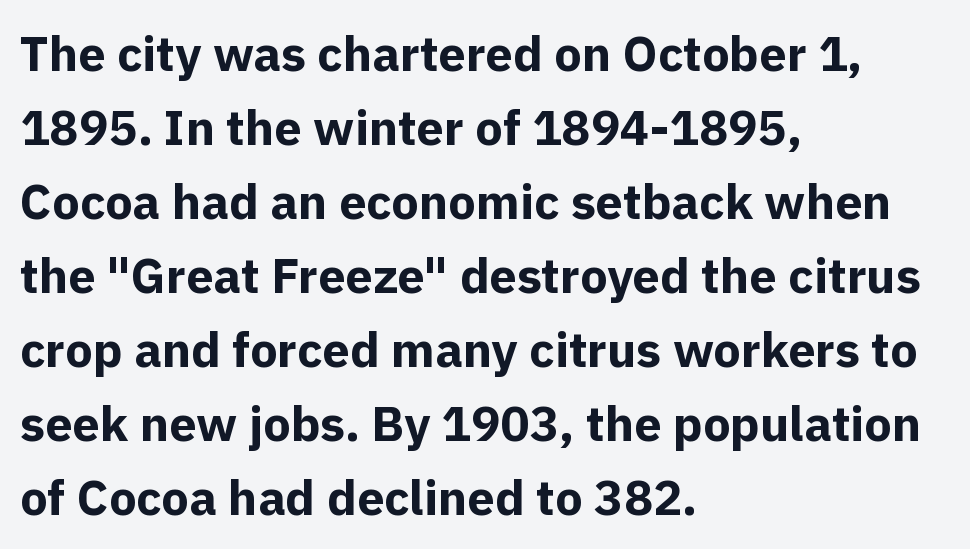
Line spacing here is normal. This sample is left-justified, so line endings fall wherever the words run out. The typesetting leans heavy: a genuine bold. Here the designer chose a conventional face with non-uniform glyph widths.
